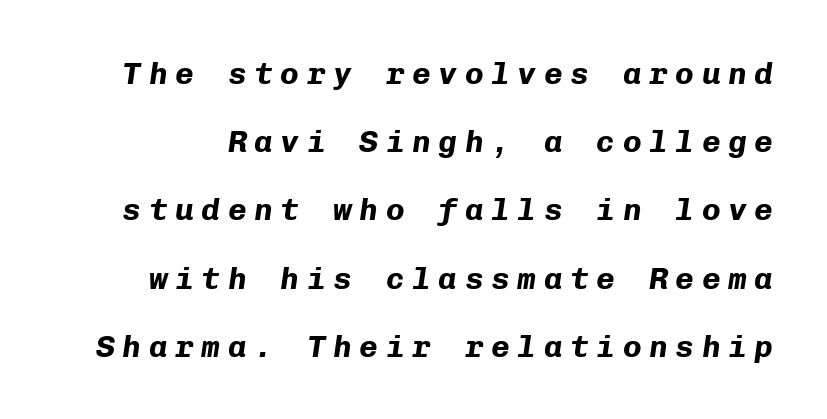
Q: Is the text bold? A: Yes.
Q: Is the text italic (slanted)? A: Yes, it leans right by about 8 degrees.
Q: Is the text underlined? A: No.
Q: Is the spacing between letters normal or unusually wide? A: Unusually wide.
Q: Is the spacing between lines tight, normal or loose? A: Loose.
Q: Width (condensed, normal, or wide)? A: Normal.
Q: Stroke contrast? A: Low.
Q: x-height? A: Medium.
Q: Monospaced? A: Yes.
